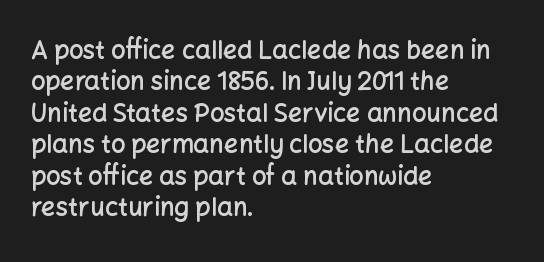
{"italic": "no", "bold": "semi", "underline": "no", "align": "left", "line_spacing": "normal", "line_spacing_ratio": 1.26, "letter_spacing": "normal", "letter_spacing_em": 0.0, "glyph_px": 25}
